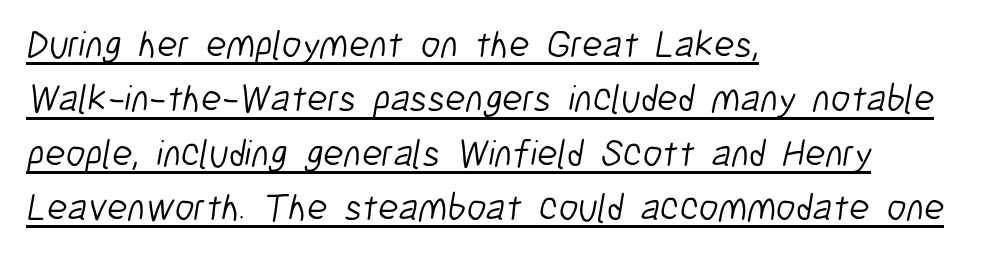
Standard letterfit; no display-style spreading of the glyphs. Typographically, this falls in the sans-serif category. Line beginnings align vertically; line endings do not. What's the leading like? Ordinary, nothing unusual.
